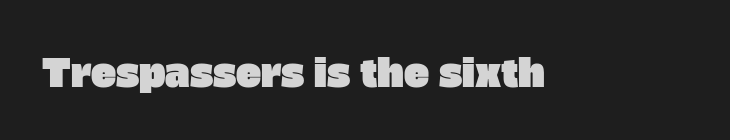
{"serif": "no", "width": "normal", "stroke_contrast": "low", "x_height": "large", "monospaced": "no", "underline": "no", "letter_spacing": "normal", "letter_spacing_em": 0.0, "glyph_px": 38}
